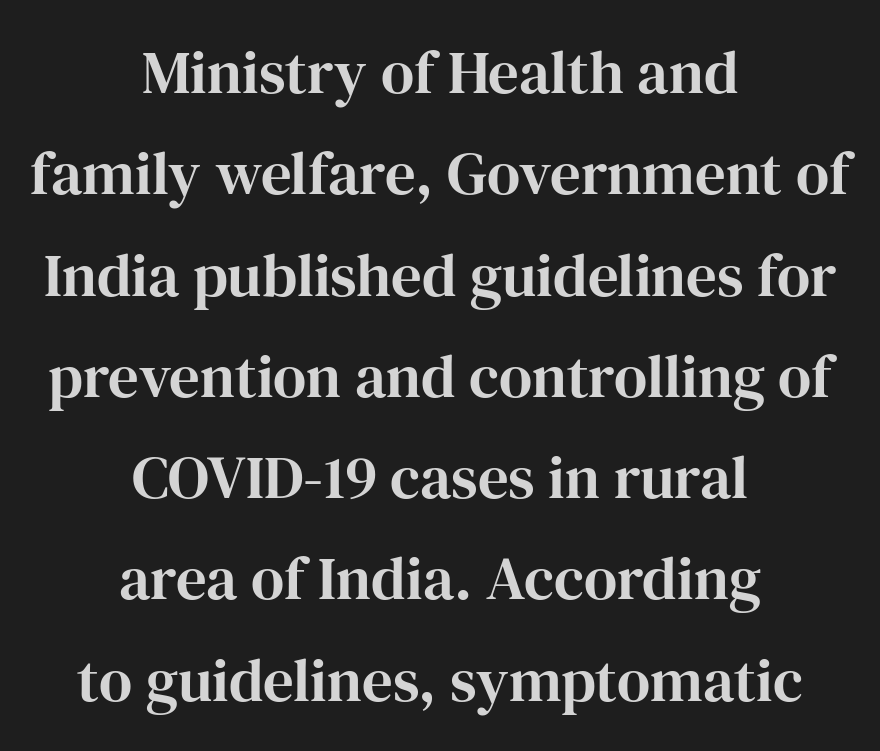
Q: Is the text italic (slanted)? A: No, it is upright.
Q: Is the typeface a serif or a sans-serif typeface? A: Serif.
Q: Is the text underlined? A: No.
Q: How is the paragraph aligned? A: Centered.
Q: Is the spacing between letters normal or unusually wide? A: Normal.
Q: Is the spacing between lines tight, normal or loose? A: Normal.
Q: Width (condensed, normal, or wide)? A: Normal.
Q: Stroke contrast? A: High.
Q: x-height? A: Medium.
Q: Monospaced? A: No.
